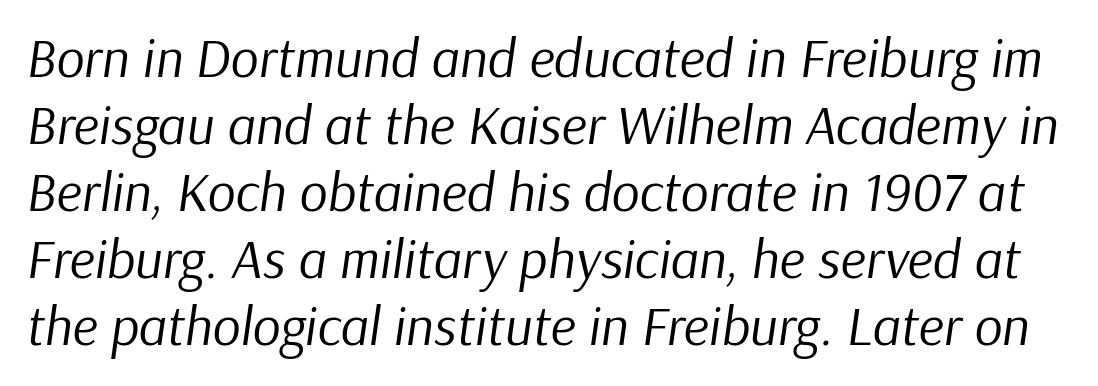
The letters advance in unequal steps, a hallmark of proportional type. The space beneath each line is pristine and unruled. The typesetting does not lean heavy: it is not bold. Does the lettering tilt? It does — this is italic.
